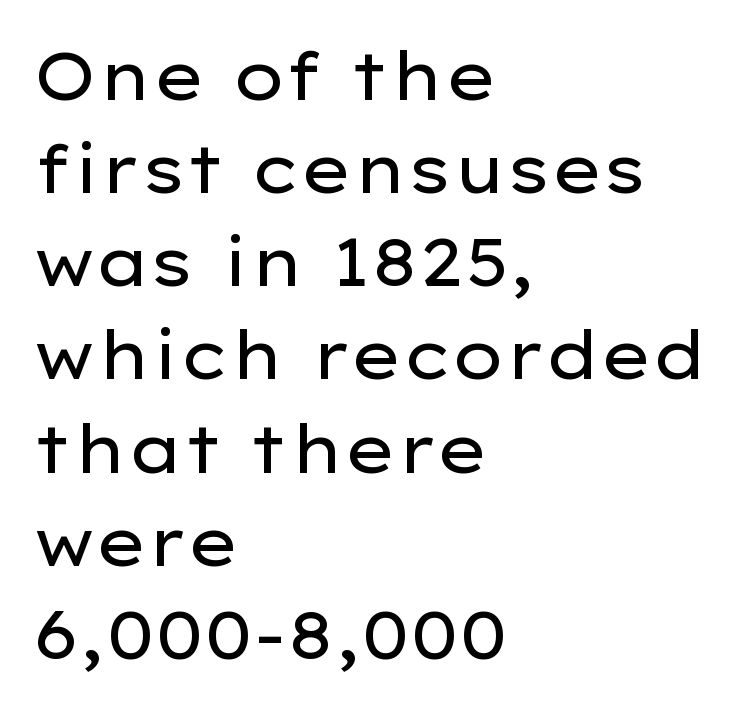
Q: Is the text bold? A: No.
Q: Is the text italic (slanted)? A: No, it is upright.
Q: Is the typeface a serif or a sans-serif typeface? A: Sans-serif.
Q: Is the text underlined? A: No.
Q: How is the paragraph aligned? A: Left-aligned.
Q: Is the spacing between letters normal or unusually wide? A: Normal.
Q: Is the spacing between lines tight, normal or loose? A: Normal.
Q: Width (condensed, normal, or wide)? A: Wide.
Q: Stroke contrast? A: Low.
Q: x-height? A: Medium.
Q: Monospaced? A: No.
